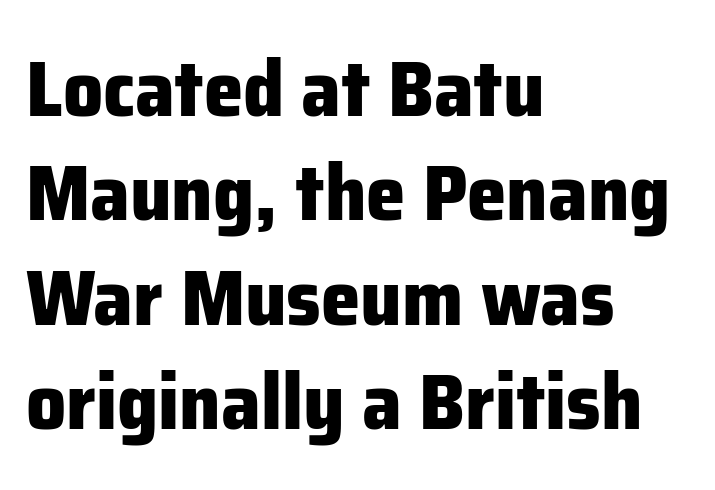
Q: Is the text bold? A: Yes.
Q: Is the text italic (slanted)? A: No, it is upright.
Q: Is the typeface a serif or a sans-serif typeface? A: Sans-serif.
Q: Is the text underlined? A: No.
Q: How is the paragraph aligned? A: Left-aligned.
Q: Is the spacing between letters normal or unusually wide? A: Normal.
Q: Is the spacing between lines tight, normal or loose? A: Normal.
Q: Width (condensed, normal, or wide)? A: Normal.
Q: Stroke contrast? A: Low.
Q: x-height? A: Medium.
Q: Monospaced? A: No.
